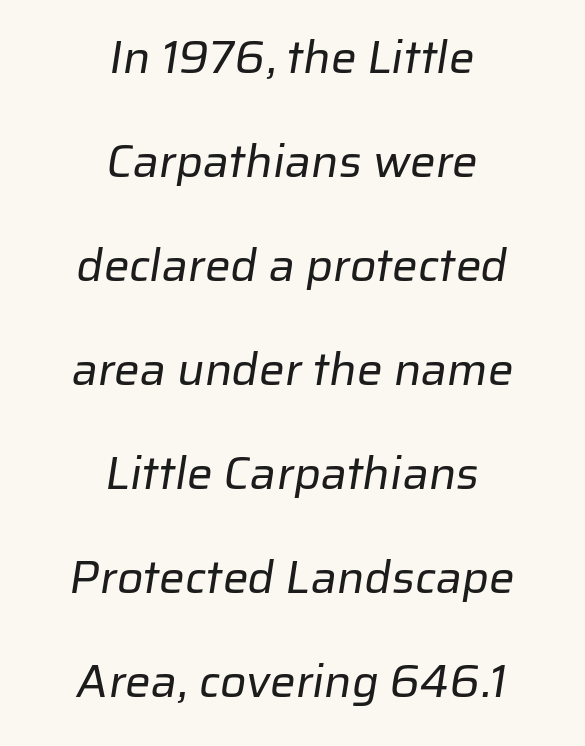
The lines are quadded center. Look at the tracking — it's just the regular setting, nothing added. Stems and bowls with no extra thickness — not bold. Look at the bottom of the vertical strokes: they stop flat, with no serifs. The block of text is sparse from top to bottom, with ample space between rows.
